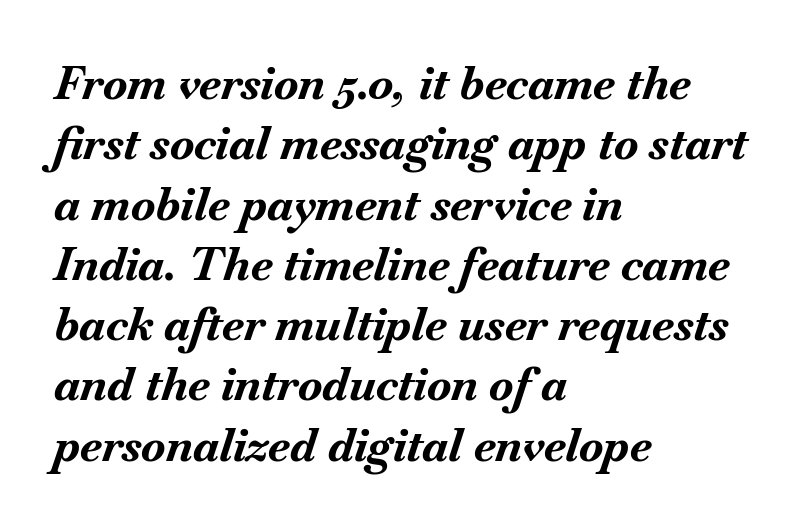
Q: Is the text bold? A: Yes.
Q: Is the text italic (slanted)? A: Yes, it leans right by about 18 degrees.
Q: Is the text underlined? A: No.
Q: How is the paragraph aligned? A: Left-aligned.
Q: Is the spacing between letters normal or unusually wide? A: Normal.
Q: Is the spacing between lines tight, normal or loose? A: Normal.
Q: Width (condensed, normal, or wide)? A: Normal.
Q: Stroke contrast? A: Medium.
Q: x-height? A: Small.
Q: Monospaced? A: No.
